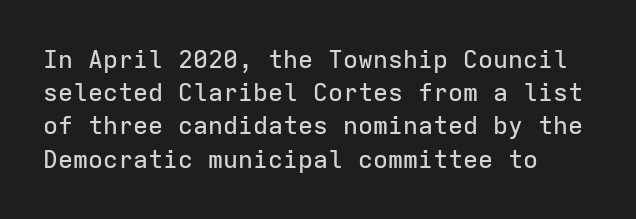
Underlining? Definitely not there. Honestly, the letter spacing is just normal — you wouldn't notice it. Successive baselines arrive at the customary interval. No italicization has been applied; the sample stays upright.
